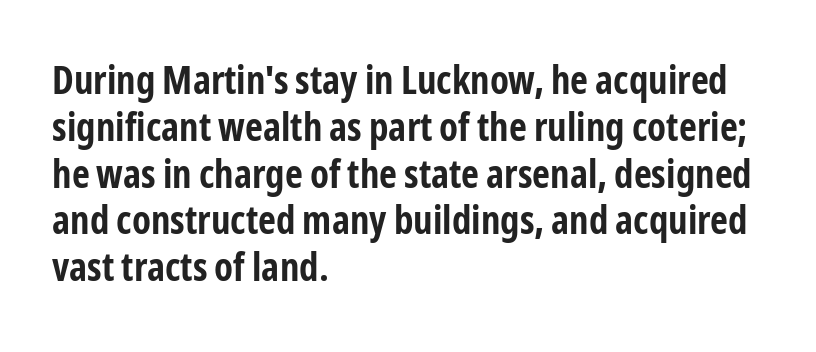
The image shows 39 px bold, condensed sans-serif type, upright; set left-aligned, line spacing 1.2x, normal letter spacing, not underlined; low stroke contrast and a medium x-height.
